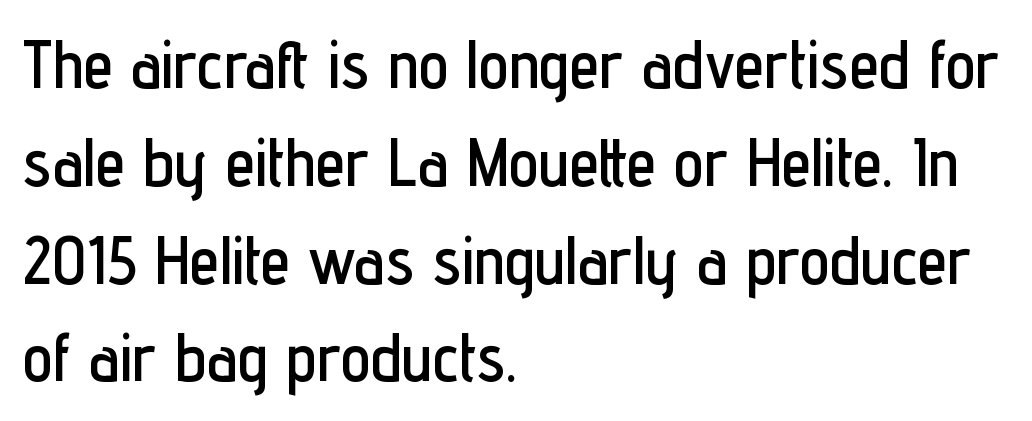
Q: Is the text italic (slanted)? A: No, it is upright.
Q: Is the typeface a serif or a sans-serif typeface? A: Sans-serif.
Q: Is the text underlined? A: No.
Q: How is the paragraph aligned? A: Left-aligned.
Q: Is the spacing between letters normal or unusually wide? A: Normal.
Q: Is the spacing between lines tight, normal or loose? A: Normal.
Q: Width (condensed, normal, or wide)? A: Condensed.
Q: Stroke contrast? A: Low.
Q: x-height? A: Medium.
Q: Monospaced? A: No.
